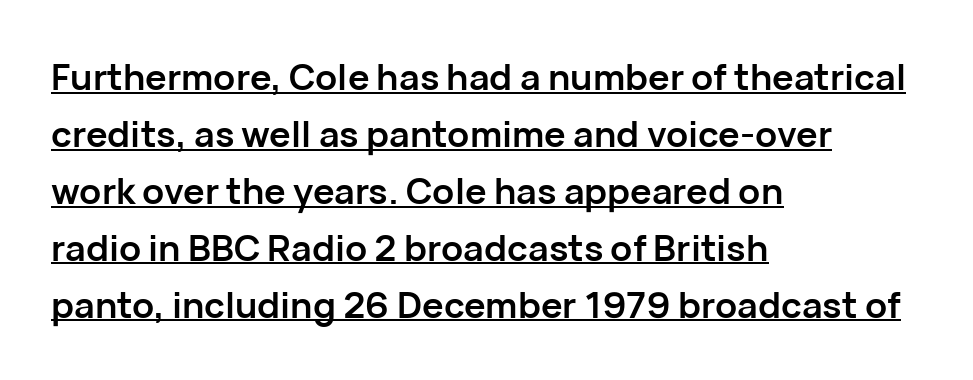
{"serif": "no", "italic": "no", "bold": "yes", "weight": "semibold", "width": "normal", "stroke_contrast": "low", "x_height": "medium", "monospaced": "no", "underline": "yes", "align": "left", "line_spacing": "normal", "line_spacing_ratio": 1.58, "letter_spacing": "normal", "letter_spacing_em": 0.0, "glyph_px": 36}
